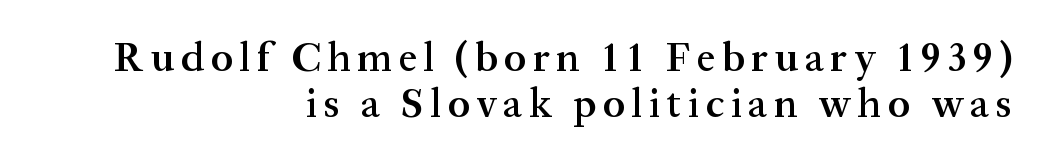
Each letter keeps its own natural width here, so spacing adapts to shape. Very little white space separates one row of letters from the next. These lines carry some extra weight — a demibold, not a full bold. Every character sits straight up, as roman type does. Classification — serif.
